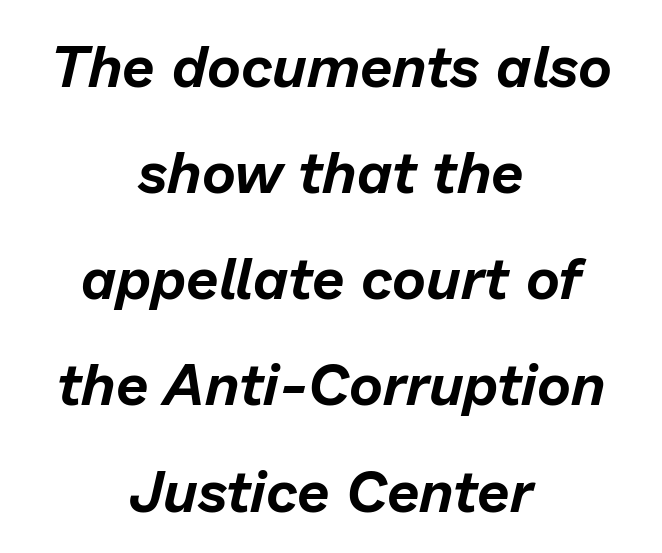
{"italic": "yes", "lean": "right", "slant_degrees": 13, "width": "normal", "stroke_contrast": "low", "x_height": "medium", "monospaced": "no", "underline": "no", "align": "center", "line_spacing_ratio": 1.83, "letter_spacing": "normal", "letter_spacing_em": 0.0, "glyph_px": 58}
